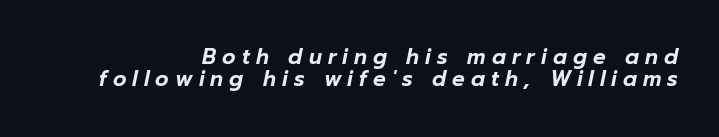
{"italic": "yes", "lean": "right", "slant_degrees": 12, "underline": "no", "align": "right", "line_spacing": "tight", "line_spacing_ratio": 1.05, "letter_spacing": "wide", "letter_spacing_em": 0.29, "glyph_px": 21}
